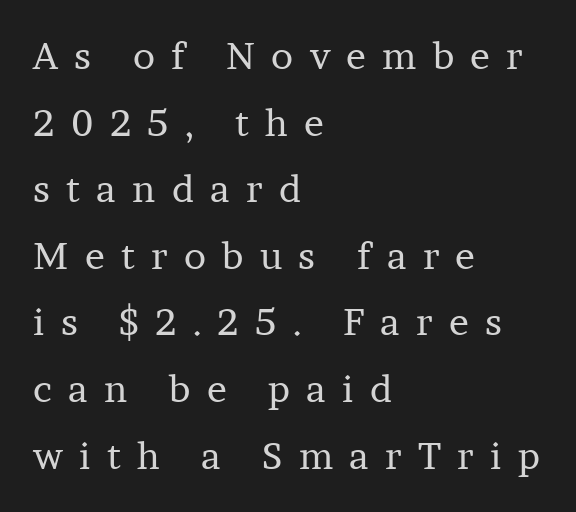
The face used here is seriffed, in the tradition of book romans. Compared with typical body copy, the letter spacing here is much looser. Here the designer chose a conventional face with non-uniform glyph widths. Is the type heavy? It reads as light-to-regular instead. Quick note: not italic, upright. Honestly, there is no underline to notice here at all.
